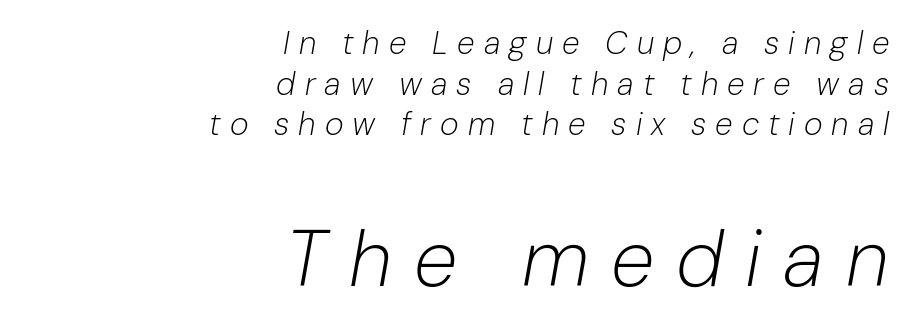
The image shows 79 px light type, italic (leaning right); set right-aligned, normal line spacing (1.27x), unusually wide letter spacing (+0.28 em), not underlined; the second (bottom) block is 2.47x larger; low stroke contrast and a medium x-height.
